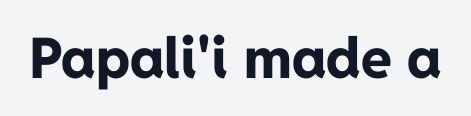
{"serif": "no", "italic": "no", "bold": "yes", "weight": "bold", "width": "normal", "stroke_contrast": "low", "x_height": "medium", "monospaced": "no", "underline": "no", "letter_spacing": "normal", "letter_spacing_em": 0.0, "glyph_px": 56}
